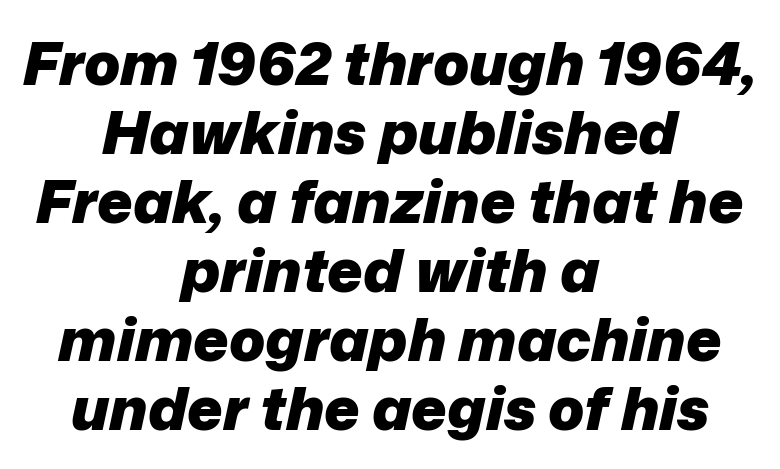
Q: Is the text bold? A: Yes.
Q: Is the text italic (slanted)? A: Yes, it leans right by about 12 degrees.
Q: Is the text underlined? A: No.
Q: How is the paragraph aligned? A: Centered.
Q: Is the spacing between letters normal or unusually wide? A: Normal.
Q: Is the spacing between lines tight, normal or loose? A: Tight.
Q: Width (condensed, normal, or wide)? A: Normal.
Q: Stroke contrast? A: Low.
Q: x-height? A: Medium.
Q: Monospaced? A: No.
